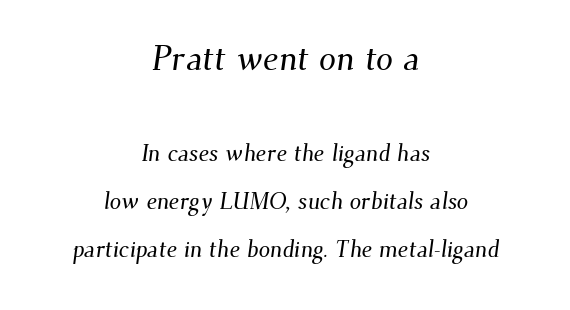
Q: Is the typeface a serif or a sans-serif typeface? A: Serif.
Q: Is the text underlined? A: No.
Q: How is the paragraph aligned? A: Centered.
Q: Is the spacing between letters normal or unusually wide? A: Normal.
Q: Is the spacing between lines tight, normal or loose? A: Loose.
Q: Which block of text is set in a larger size, the first (top) or the second (bottom)? A: The first (top) one.
Q: Width (condensed, normal, or wide)? A: Normal.
Q: Stroke contrast? A: Medium.
Q: x-height? A: Small.
Q: Monospaced? A: No.
